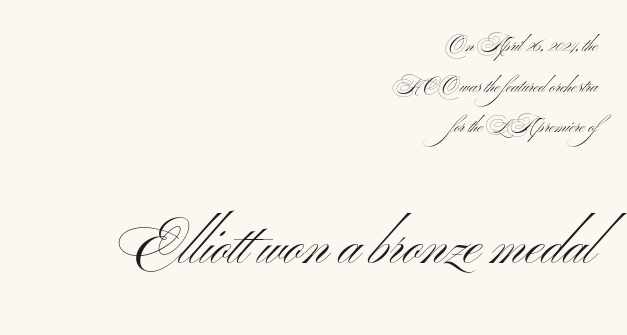
The image shows 57 px light, wide sans-serif type; set right-aligned, loose line spacing (2.14x), normal letter spacing, not underlined; the second (bottom) block is 3.0x larger; medium stroke contrast and a small x-height.
